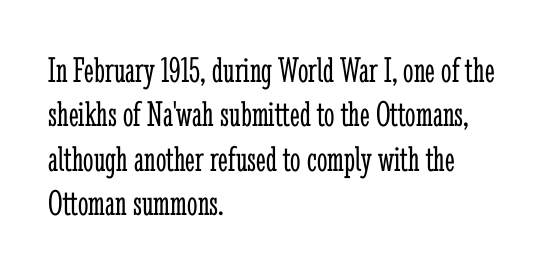
Q: Is the text bold? A: No.
Q: Is the text italic (slanted)? A: No, it is upright.
Q: Is the typeface a serif or a sans-serif typeface? A: Serif.
Q: Is the text underlined? A: No.
Q: How is the paragraph aligned? A: Left-aligned.
Q: Is the spacing between letters normal or unusually wide? A: Normal.
Q: Width (condensed, normal, or wide)? A: Condensed.
Q: Stroke contrast? A: Low.
Q: x-height? A: Medium.
Q: Monospaced? A: No.
